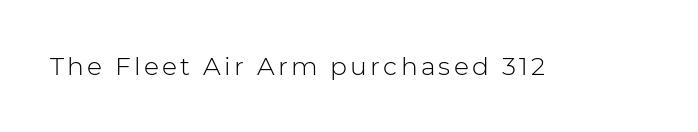
The image shows 25 px text type, upright; set not underlined.
